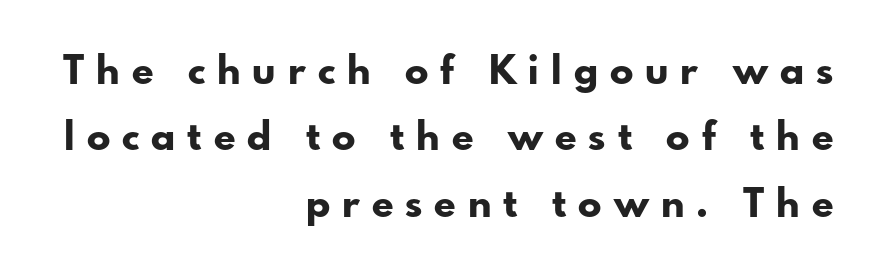
The image shows 39 px bold sans-serif type, upright; set right-aligned, normal line spacing (1.7x), unusually wide letter spacing (+0.31 em), not underlined; low stroke contrast and a small x-height.
